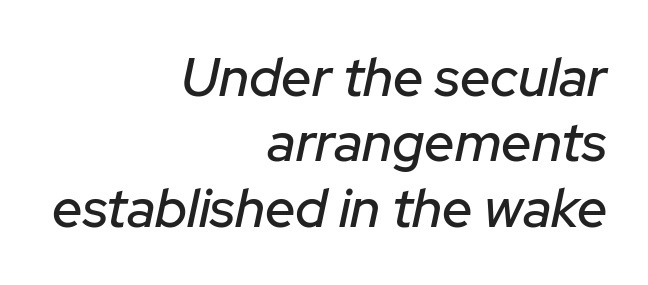
In terms of letterspacing, this is plain default setting. Decoration check: the copy has no underline. Quick note: italic. You could not count columns in this text — the font is proportionally spaced. All the whitespace from short lines collects on the left.
